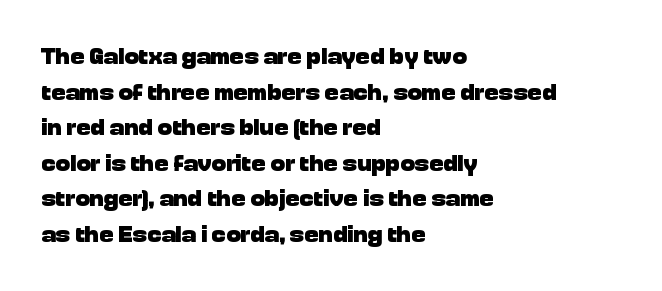
Q: Is the text bold? A: Yes.
Q: Is the text italic (slanted)? A: No, it is upright.
Q: Is the text underlined? A: No.
Q: How is the paragraph aligned? A: Left-aligned.
Q: Is the spacing between letters normal or unusually wide? A: Normal.
Q: Is the spacing between lines tight, normal or loose? A: Normal.
